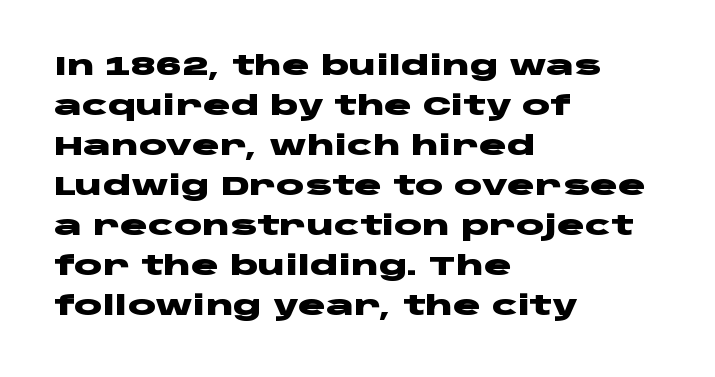
The letterforms sit shoulder to shoulder at normal distance. If you measured baseline to baseline, you'd find a middling distance. The specimen omits any rule beneath the text block's lines. These lines stack with their left ends in a neat column.
